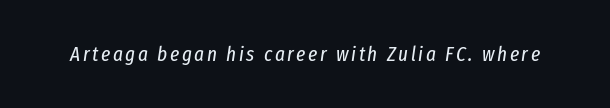
Emphasis-style slanted type is in use. Anything drawn beneath the words? Only blank space. The cut favours lightness, reaching ordinary text weight at its darkest.
